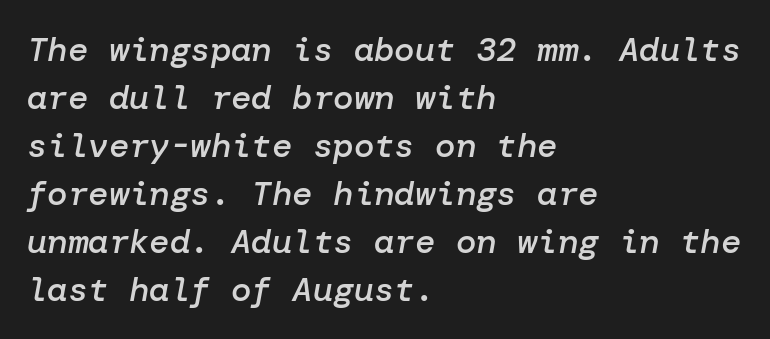
Visually the block forms a straight wall on the left and a jagged coastline on the right. Between one letter and the next there's only the usual sliver of space. The sample has been set in demibold, a notch under bold. Has an underline been added? It has not. Whoever set this chose a conventional vertical rhythm. The typography opts for an oblique posture over an upright one.
